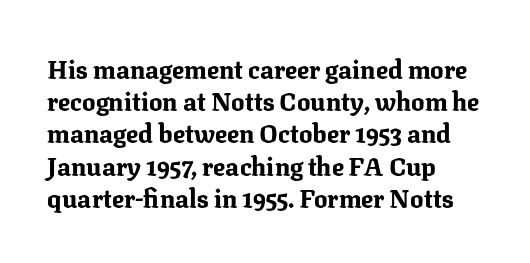
The lines sit at an ordinary, default distance from one another. Italic? Not at all — the glyphs are vertical. This rendering leaves character spacing at its baseline value. A student would call this left alignment; a typographer would say flush left, rag right.
